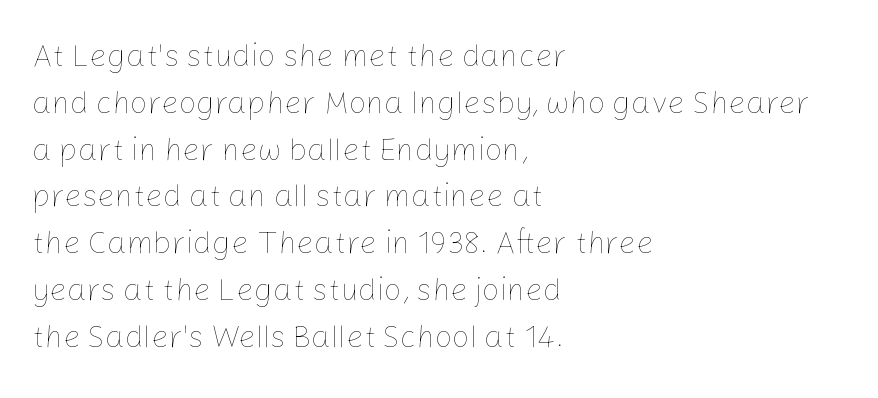
Summary of vertical rhythm: regular, with standard interline spacing. The passage shown is typed in a proportional face where columns would drift. The cut favours lightness, reaching ordinary text weight at its darkest. Inter-character spacing is left at the font's built-in metrics. The string is rendered with underlining switched off. The text block is weighted toward the left margin, trailing off unevenly rightward.
